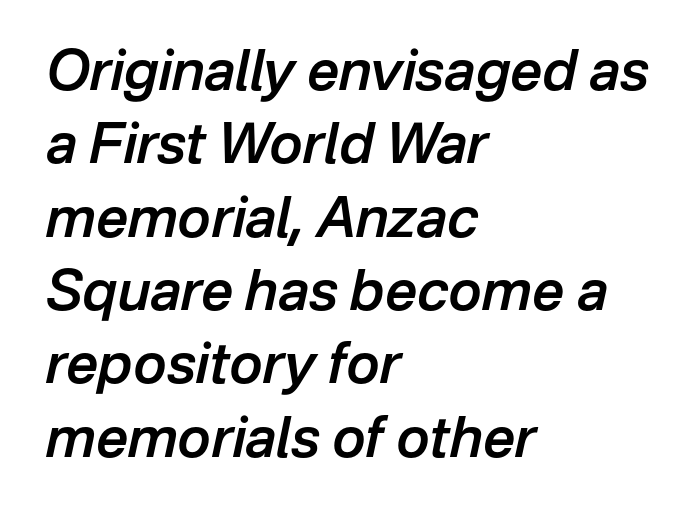
The image shows 56 px semibold type, italic (leaning right); set left-aligned, normal line spacing (1.31x), normal letter spacing, not underlined; low stroke contrast and a medium x-height.
